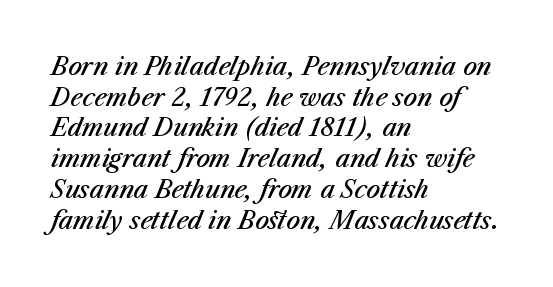
{"italic": "yes", "lean": "right", "slant_degrees": 23, "bold": "semi", "underline": "no", "align": "left", "line_spacing": "normal", "line_spacing_ratio": 1.28, "letter_spacing": "normal", "letter_spacing_em": 0.0, "glyph_px": 24}
